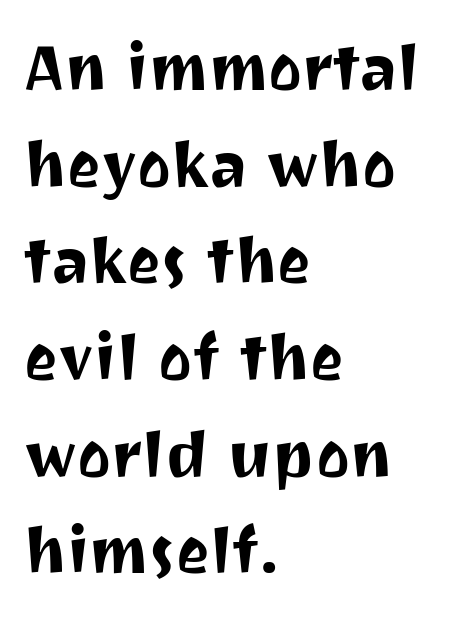
Posture: upright roman. The tracking reads as untouched default to a designer's eye. Descenders are the only things crossing below the line. These lines stack with their left ends in a neat column.
